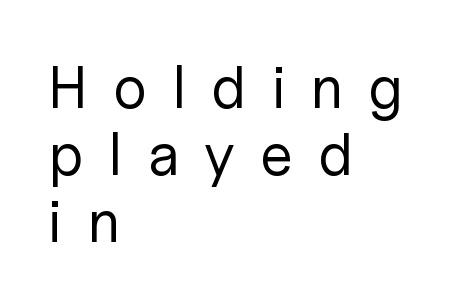
{"serif": "no", "italic": "no", "bold": "no", "weight": "regular", "width": "normal", "stroke_contrast": "low", "x_height": "medium", "monospaced": "no", "underline": "no", "align": "left", "line_spacing": "tight", "line_spacing_ratio": 1.12, "letter_spacing": "wide", "letter_spacing_em": 0.42, "glyph_px": 60}
